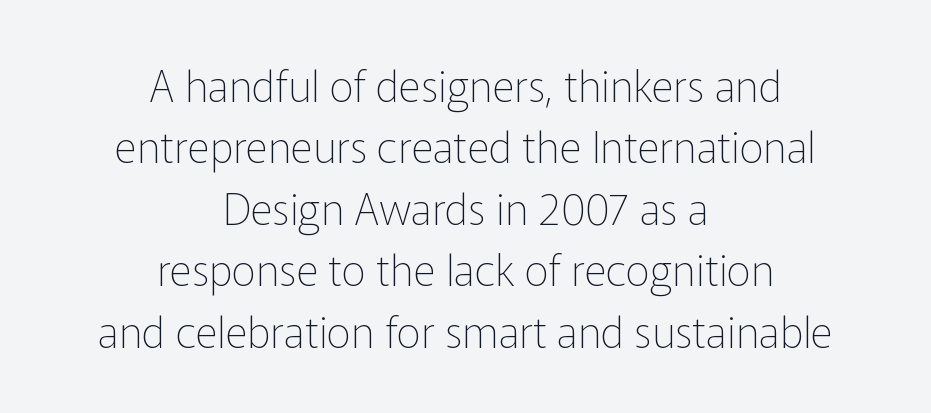
Q: Is the text bold? A: No.
Q: Is the text italic (slanted)? A: No, it is upright.
Q: Is the typeface a serif or a sans-serif typeface? A: Sans-serif.
Q: Is the text underlined? A: No.
Q: How is the paragraph aligned? A: Centered.
Q: Is the spacing between letters normal or unusually wide? A: Normal.
Q: Is the spacing between lines tight, normal or loose? A: Normal.
Q: Width (condensed, normal, or wide)? A: Normal.
Q: Stroke contrast? A: Low.
Q: x-height? A: Medium.
Q: Monospaced? A: No.
